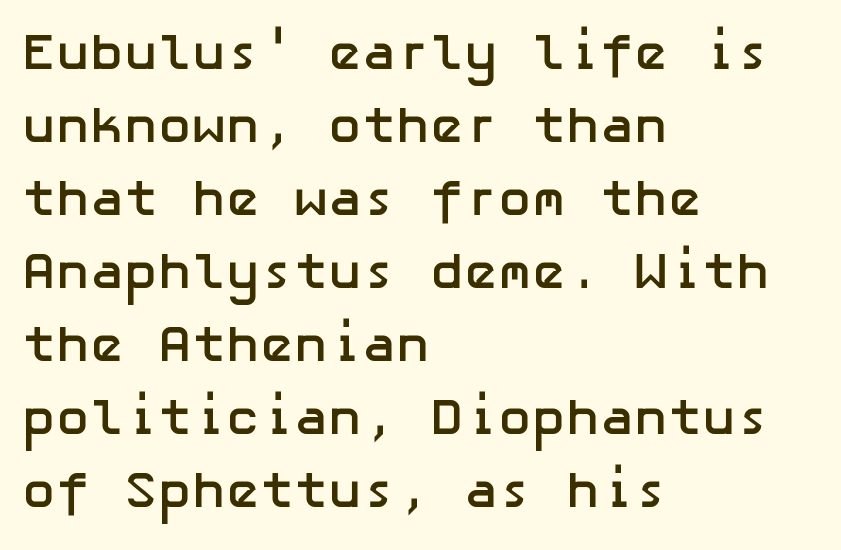
The image shows 51 px semibold sans-serif type, upright; set left-aligned, normal line spacing (1.43x), normal letter spacing, not underlined; low stroke contrast and a medium x-height.
